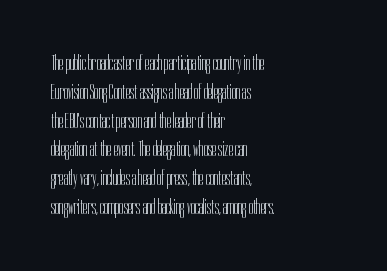
Q: Is the text bold? A: No.
Q: Is the text italic (slanted)? A: No, it is upright.
Q: Is the text underlined? A: No.
Q: How is the paragraph aligned? A: Left-aligned.
Q: Is the spacing between letters normal or unusually wide? A: Normal.
Q: Is the spacing between lines tight, normal or loose? A: Normal.
